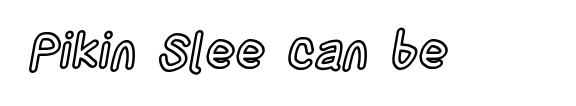
The face used here is proportionally spaced, like ordinary book or web type. Unmarked baselines from the first word to the last. Is the letter spacing exaggerated? No — it looks like the ordinary default.
